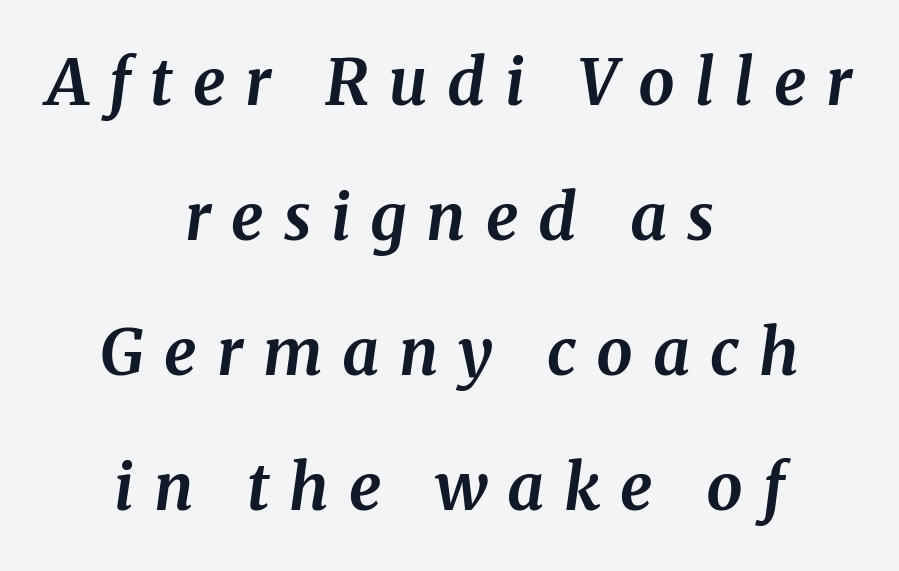
The image shows 64 px bold serif type, italic (leaning right); set centered, loose line spacing (2.11x), unusually wide letter spacing (+0.31 em), not underlined; medium stroke contrast and a medium x-height.
